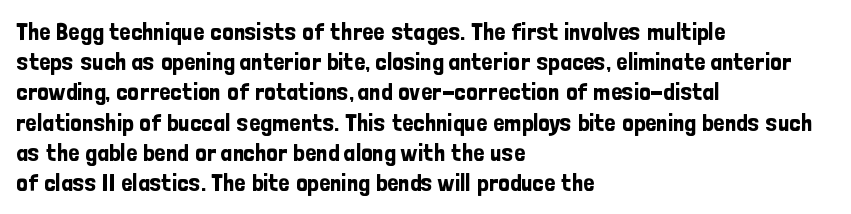
Standard letterfit; no display-style spreading of the glyphs. A typesetter would mark this as roman, not italic. Does the copy run flush right? No — it runs flush left. Words float on clear page, feet unadorned.
